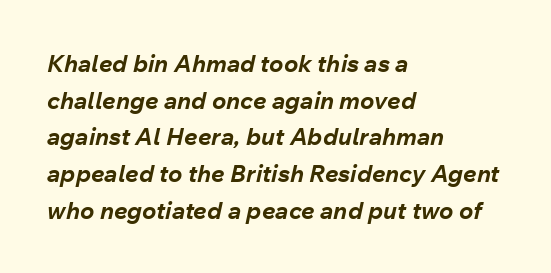
The passage shown leans; its letterforms are oblique. A student would call this left alignment; a typographer would say flush left, rag right. The type is set solid horizontally, with unmodified tracking. Notice how descenders clear the ascenders below comfortably — that's standard leading. Anything drawn beneath the words? Only blank space. Students, this is bold: see how much ink each stroke carries.
